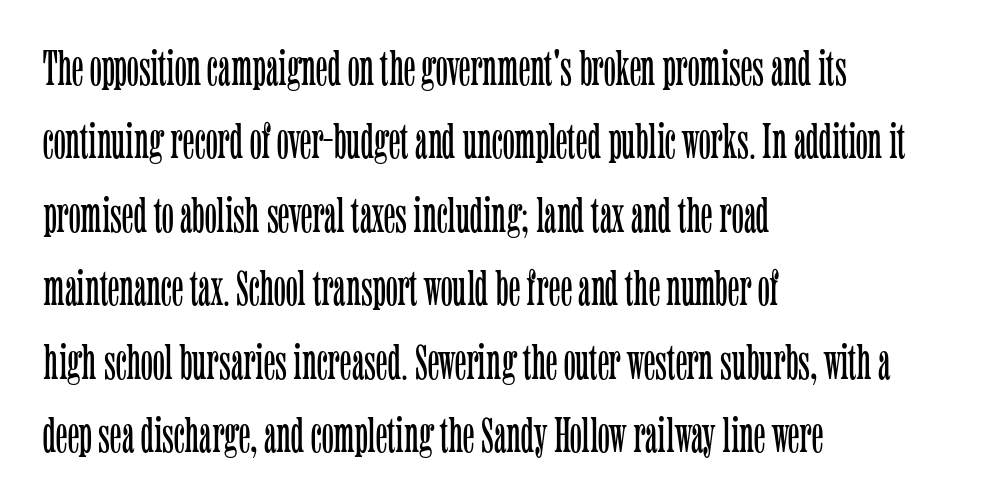
The image shows 50 px light, condensed serif type, upright; set left-aligned, normal line spacing (1.47x), normal letter spacing, not underlined; low stroke contrast and a medium x-height.
